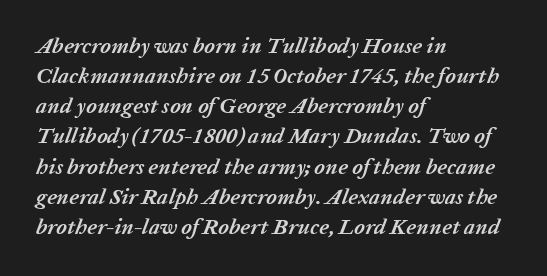
Q: Is the text bold? A: Yes.
Q: Is the text italic (slanted)? A: Yes, it leans right by about 20 degrees.
Q: Is the text underlined? A: No.
Q: How is the paragraph aligned? A: Left-aligned.
Q: Is the spacing between letters normal or unusually wide? A: Normal.
Q: Is the spacing between lines tight, normal or loose? A: Normal.
